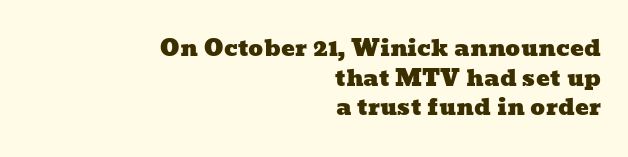
The image shows 23 px text type; set right-aligned, normal line spacing (1.29x), normal letter spacing, not underlined.
